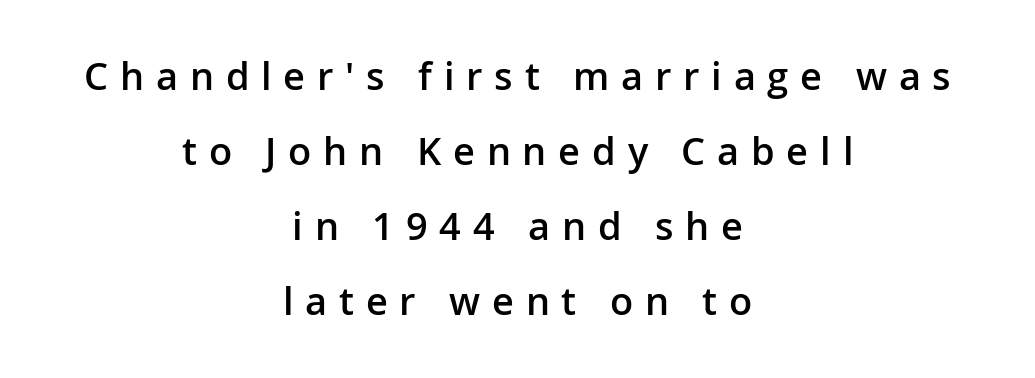
The vertical gap from one line to the next is large. Notice how the passage keeps no hard edge, just a central spine. In terms of posture, this sample is upright. The zone under the glyphs is completely vacant. Weight: semibold (demi).
